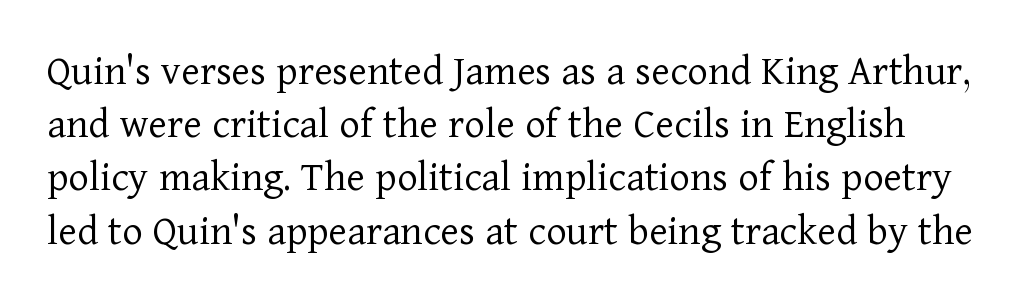
Q: Is the text bold? A: No.
Q: Is the text italic (slanted)? A: No, it is upright.
Q: Is the typeface a serif or a sans-serif typeface? A: Serif.
Q: Is the text underlined? A: No.
Q: Is the spacing between letters normal or unusually wide? A: Normal.
Q: Width (condensed, normal, or wide)? A: Normal.
Q: Stroke contrast? A: Low.
Q: x-height? A: Medium.
Q: Monospaced? A: No.
